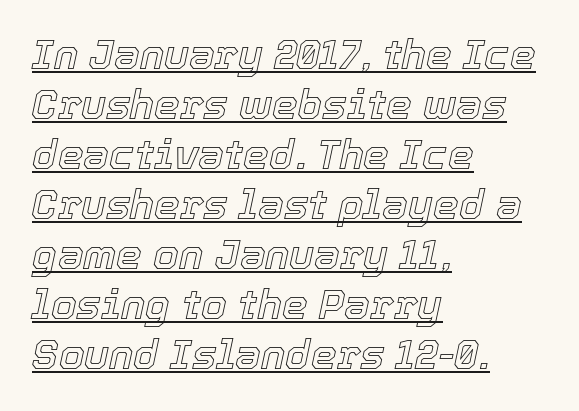
The image shows 41 px text type, italic (leaning right); set left-aligned, line spacing 1.22x, normal letter spacing, underlined; a medium x-height.
